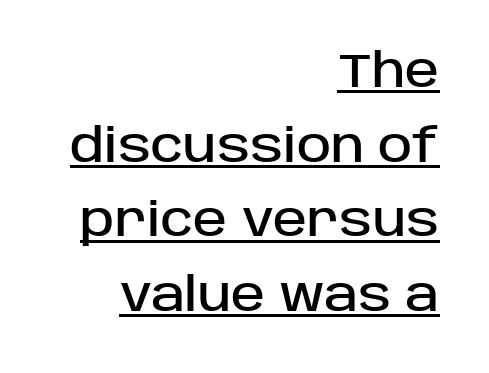
Q: Is the text italic (slanted)? A: No, it is upright.
Q: Is the typeface a serif or a sans-serif typeface? A: Sans-serif.
Q: Is the text underlined? A: Yes.
Q: How is the paragraph aligned? A: Right-aligned.
Q: Is the spacing between letters normal or unusually wide? A: Normal.
Q: Is the spacing between lines tight, normal or loose? A: Normal.
Q: Width (condensed, normal, or wide)? A: Normal.
Q: Stroke contrast? A: Low.
Q: x-height? A: Large.
Q: Monospaced? A: No.
